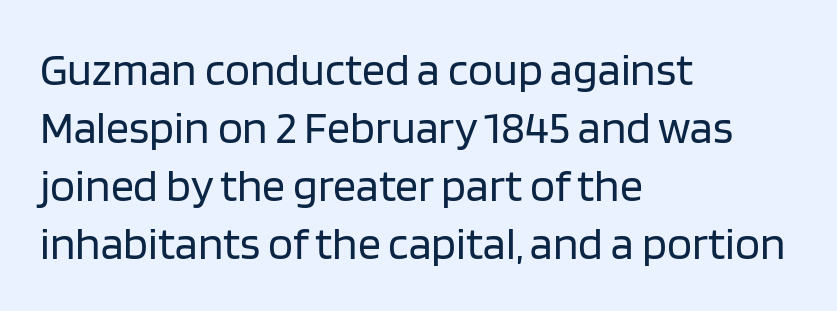
Is the block centered? No — it sits flush against the left margin. Weight: not bold — regular or lighter. Spacing between characters is what you'd get straight out of the box. Honestly, the row spacing looks completely unremarkable. No italicization has been applied; the sample stays upright.
